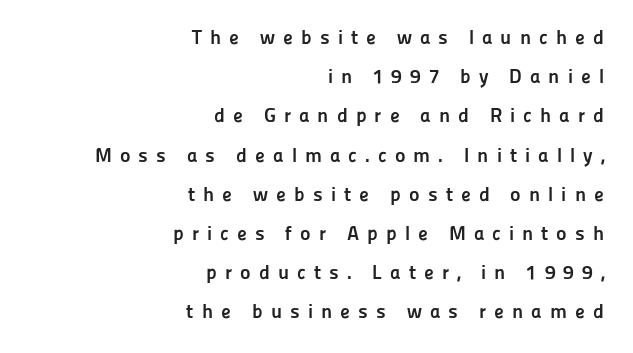
The image shows 20 px bold type, upright; set right-aligned, loose line spacing (1.96x), unusually wide letter spacing (+0.4 em), not underlined.
